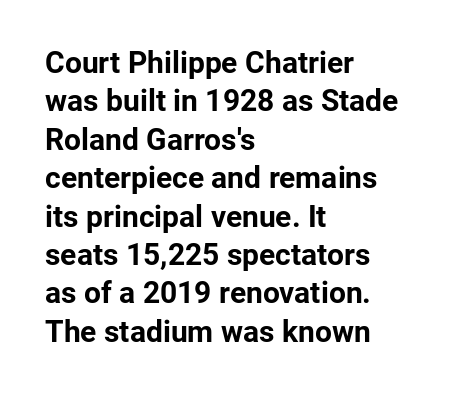
{"serif": "no", "italic": "no", "bold": "yes", "weight": "bold", "width": "normal", "stroke_contrast": "low", "x_height": "medium", "monospaced": "no", "underline": "no", "align": "left", "line_spacing": "normal", "line_spacing_ratio": 1.28, "letter_spacing": "normal", "letter_spacing_em": 0.0, "glyph_px": 30}
